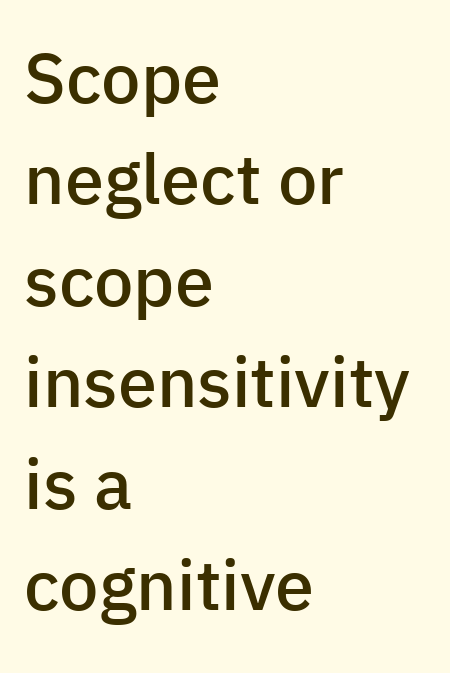
Q: Is the text bold? A: Semi-bold.
Q: Is the text italic (slanted)? A: No, it is upright.
Q: Is the typeface a serif or a sans-serif typeface? A: Sans-serif.
Q: Is the text underlined? A: No.
Q: How is the paragraph aligned? A: Left-aligned.
Q: Is the spacing between letters normal or unusually wide? A: Normal.
Q: Is the spacing between lines tight, normal or loose? A: Normal.
Q: Width (condensed, normal, or wide)? A: Normal.
Q: Stroke contrast? A: Low.
Q: x-height? A: Medium.
Q: Monospaced? A: No.
